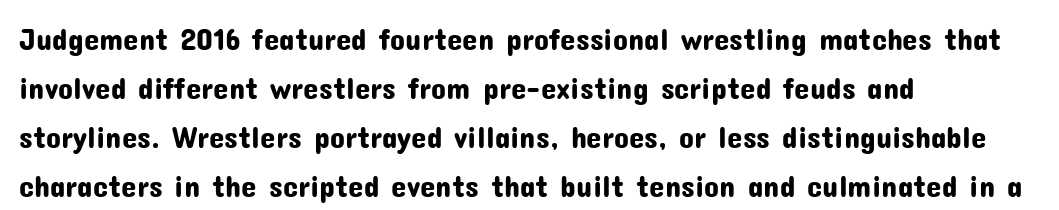
{"serif": "no", "italic": "no", "width": "normal", "stroke_contrast": "low", "x_height": "medium", "monospaced": "no", "underline": "no", "align": "left", "line_spacing": "normal", "line_spacing_ratio": 1.58, "letter_spacing": "normal", "letter_spacing_em": 0.0, "glyph_px": 31}
